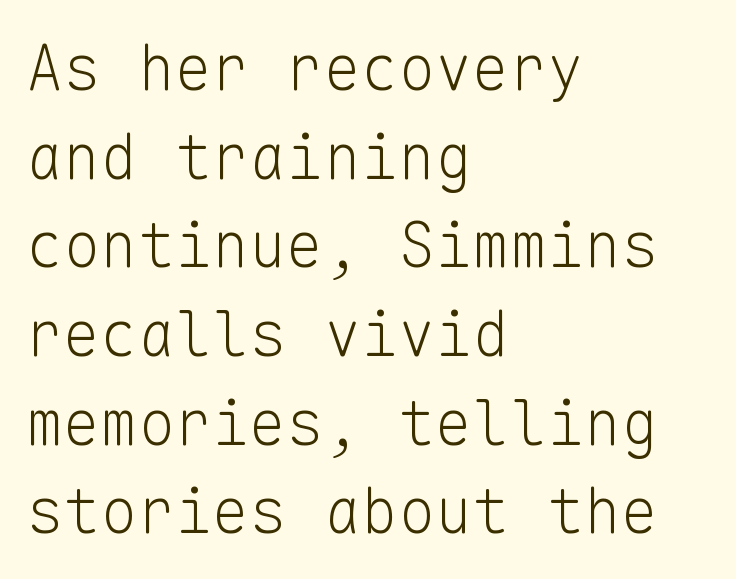
The image shows 62 px light sans-serif type, upright, monospaced; set left-aligned, normal line spacing (1.43x), normal letter spacing, not underlined; low stroke contrast and a medium x-height.
